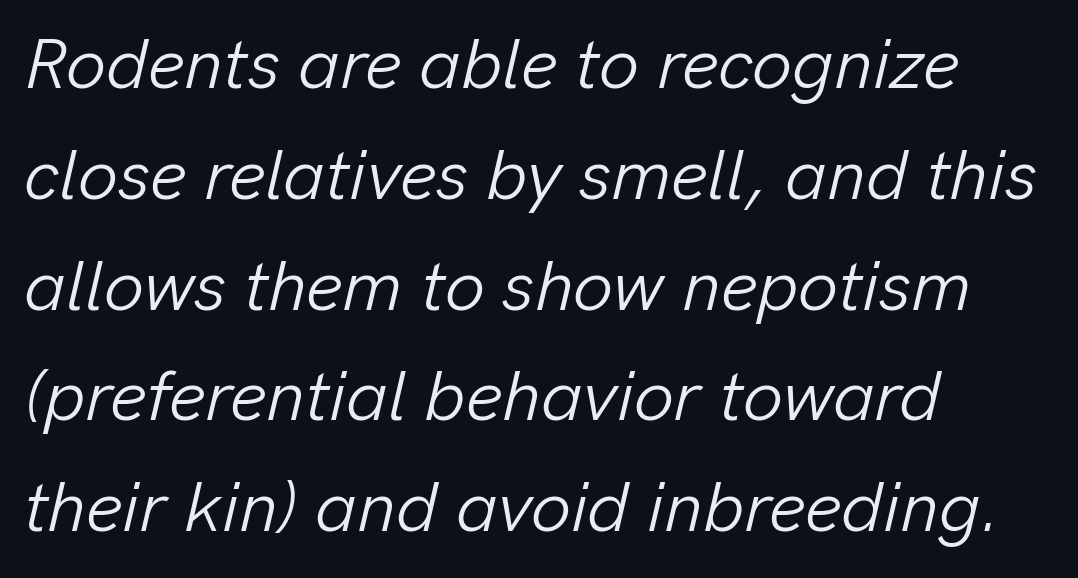
The image shows 71 px light type, italic (leaning right); set left-aligned, normal line spacing (1.56x), normal letter spacing, not underlined; low stroke contrast and a medium x-height.
